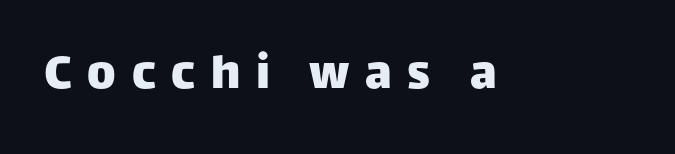
The image shows 54 px sans-serif type, upright; set unusually wide letter spacing (+0.29 em), not underlined; low stroke contrast and a large x-height.
